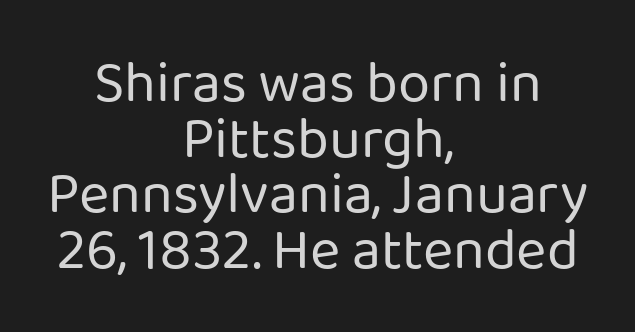
The image shows 58 px regular-weight sans-serif type, upright; set centered, tight line spacing (0.96x), normal letter spacing, not underlined; low stroke contrast and a medium x-height.
